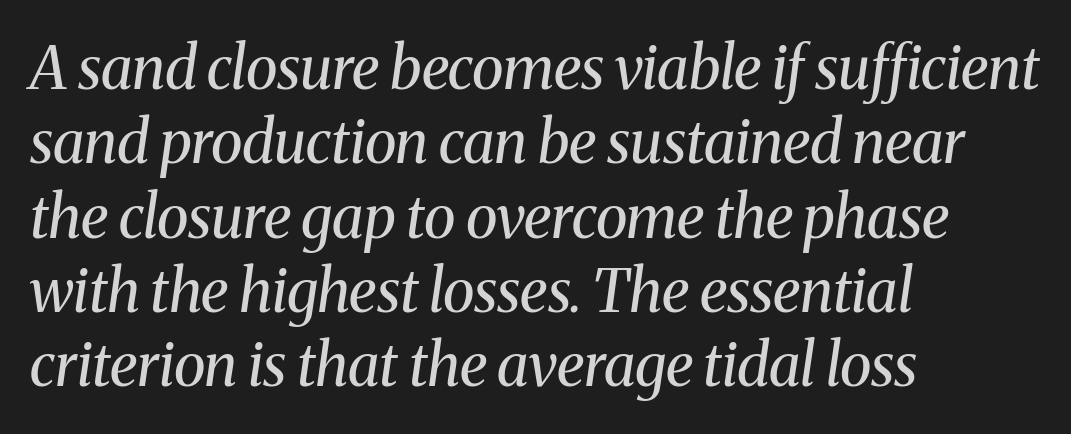
Q: Is the text bold? A: No.
Q: Is the text italic (slanted)? A: Yes, it leans right by about 8 degrees.
Q: Is the typeface a serif or a sans-serif typeface? A: Serif.
Q: Is the text underlined? A: No.
Q: How is the paragraph aligned? A: Left-aligned.
Q: Is the spacing between letters normal or unusually wide? A: Normal.
Q: Is the spacing between lines tight, normal or loose? A: Normal.
Q: Width (condensed, normal, or wide)? A: Normal.
Q: Stroke contrast? A: Medium.
Q: x-height? A: Medium.
Q: Monospaced? A: No.
